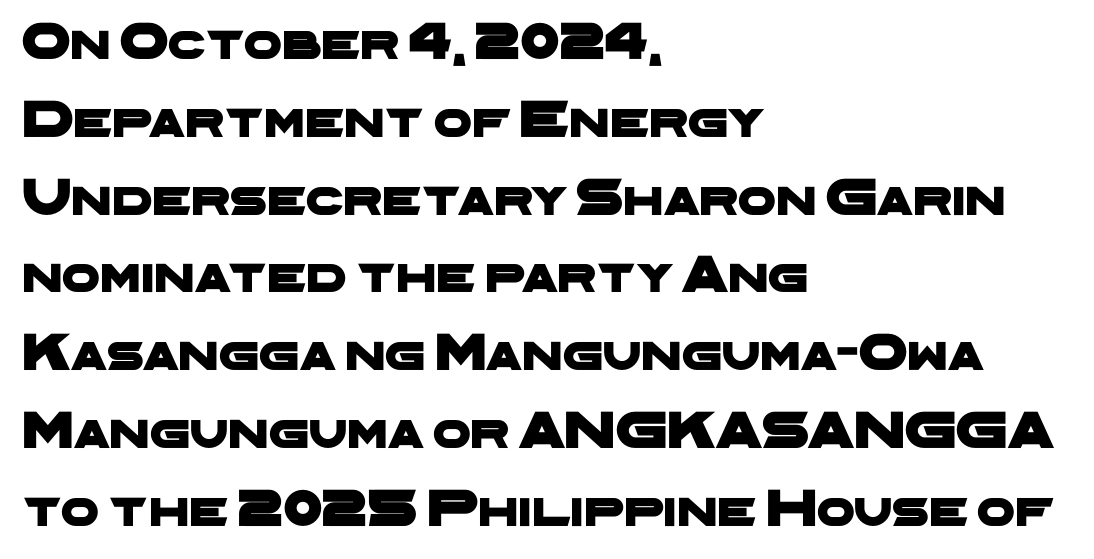
Q: Is the typeface a serif or a sans-serif typeface? A: Sans-serif.
Q: Is the text underlined? A: No.
Q: How is the paragraph aligned? A: Left-aligned.
Q: Is the spacing between letters normal or unusually wide? A: Normal.
Q: Is the spacing between lines tight, normal or loose? A: Normal.
Q: Width (condensed, normal, or wide)? A: Wide.
Q: Stroke contrast? A: Low.
Q: x-height? A: Medium.
Q: Monospaced? A: No.
